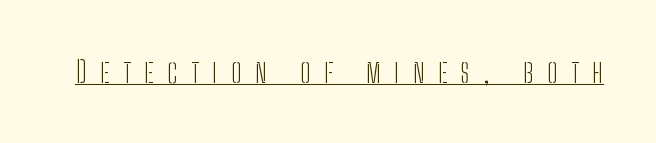
Stem width sits at or under what a default text font uses. Notice how a bar underscores the lettering throughout. These lines are rendered in a variable-pitch font. No italicization has been applied; the sample stays upright.
